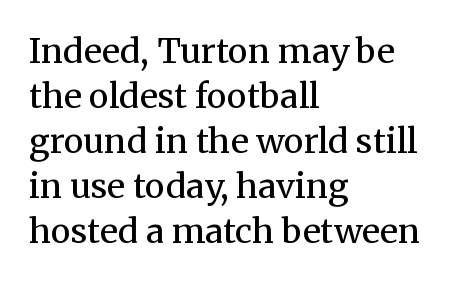
{"serif": "yes", "italic": "no", "bold": "no", "weight": "regular", "width": "normal", "stroke_contrast": "medium", "x_height": "medium", "monospaced": "no", "underline": "no", "align": "left", "line_spacing": "normal", "line_spacing_ratio": 1.32, "letter_spacing": "normal", "letter_spacing_em": 0.0, "glyph_px": 34}
